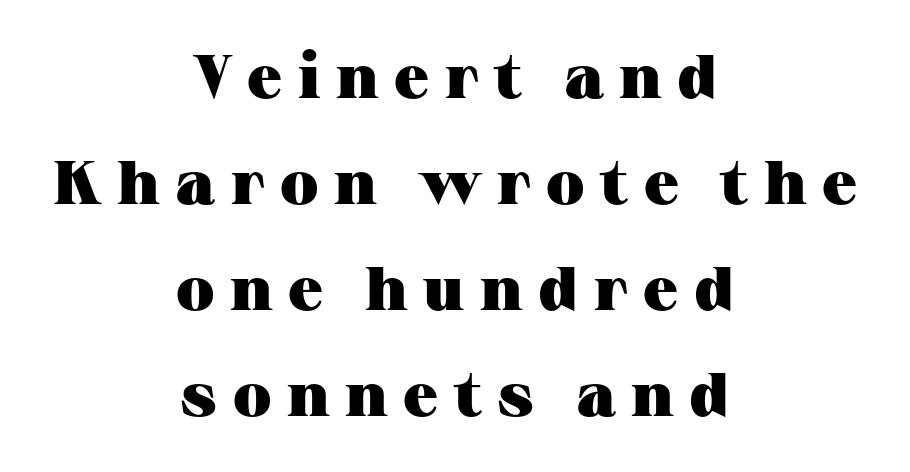
Q: Is the text bold? A: Yes.
Q: Is the text italic (slanted)? A: No, it is upright.
Q: Is the typeface a serif or a sans-serif typeface? A: Serif.
Q: Is the text underlined? A: No.
Q: How is the paragraph aligned? A: Centered.
Q: Is the spacing between letters normal or unusually wide? A: Unusually wide.
Q: Width (condensed, normal, or wide)? A: Wide.
Q: Stroke contrast? A: Medium.
Q: x-height? A: Medium.
Q: Monospaced? A: No.
